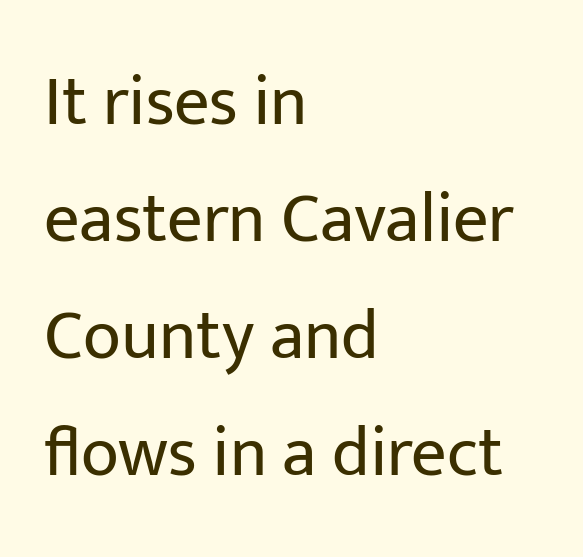
{"serif": "no", "italic": "no", "bold": "no", "weight": "regular", "width": "normal", "stroke_contrast": "low", "x_height": "medium", "monospaced": "no", "underline": "no", "align": "left", "line_spacing": "normal", "line_spacing_ratio": 1.67, "letter_spacing": "normal", "letter_spacing_em": 0.0, "glyph_px": 70}
